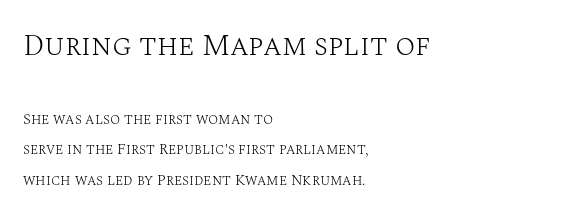
Q: Is the text bold? A: No.
Q: Is the text italic (slanted)? A: No, it is upright.
Q: Is the typeface a serif or a sans-serif typeface? A: Serif.
Q: Is the text underlined? A: No.
Q: How is the paragraph aligned? A: Left-aligned.
Q: Is the spacing between letters normal or unusually wide? A: Normal.
Q: Is the spacing between lines tight, normal or loose? A: Loose.
Q: Which block of text is set in a larger size, the first (top) or the second (bottom)? A: The first (top) one.
Q: Width (condensed, normal, or wide)? A: Normal.
Q: Stroke contrast? A: Medium.
Q: x-height? A: Large.
Q: Monospaced? A: No.
